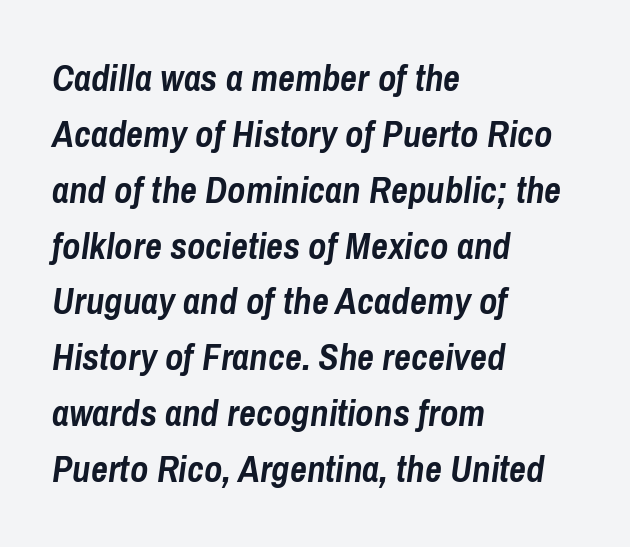
What weight is shown? A full bold with thick strokes. Line beginnings align vertically; line endings do not. Clear beneath every line of the passage. Italic: yes, the glyphs are oblique. You could not count columns in this text — the font is proportionally spaced.
